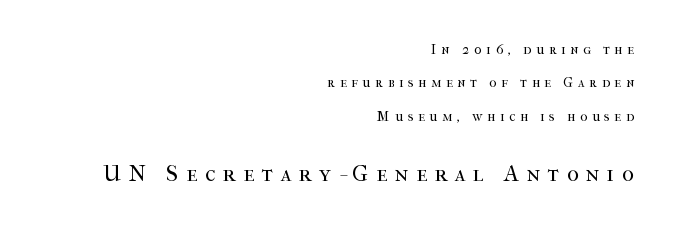
The specimen reads as upright at a glance. Weight: not bold — regular or lighter. The later block is typeset at a bigger size than the earlier block. This sample is right-justified, so line beginnings fall wherever the words allow.
